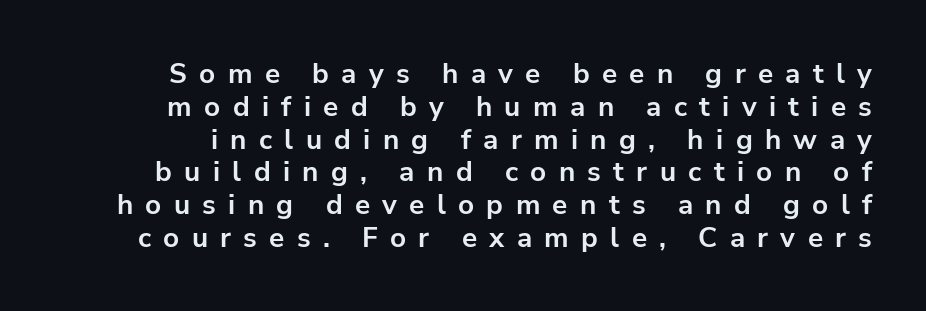
In terms of letterspacing, this is a distinctly airy, spread setting. What weight is shown? A full bold with thick strokes. The face used here is proportionally spaced, like ordinary book or web type. Stroke terminals: plain, sans-serif. Unmarked baselines from the first word to the last. A typesetter would mark this as roman, not italic.
